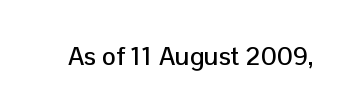
Is there any slant? The stems are plumb. Descenders are the only things crossing below the line. The line texture is even and compact thanks to regular tracking.
